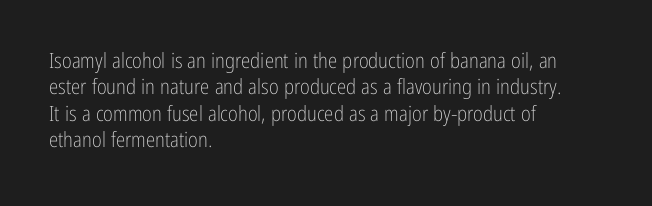
The rendering uses a moderate line-height, typical for paragraphs. Only glyphs here, with clear space below each row. The passage is arranged the way most books set body copy — flush left. Spacing between characters is what you'd get straight out of the box.
